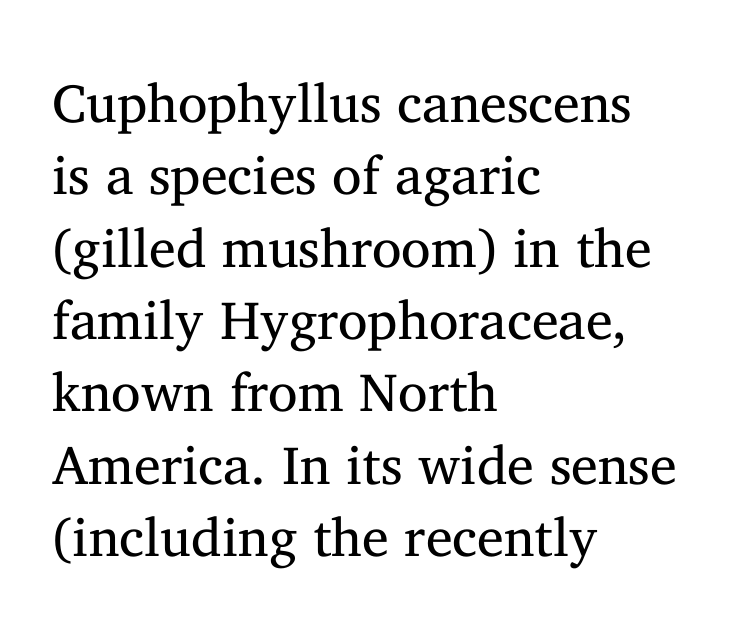
The rendering uses natural spacing where letterforms have individual widths. The axis of the letterforms is exactly vertical. Letters have the restrained weight of plain body copy at most. Vertically, the passage feels balanced, rows spaced as you'd expect. Standard letterfit; no display-style spreading of the glyphs. Beneath every word, the page is bare.
